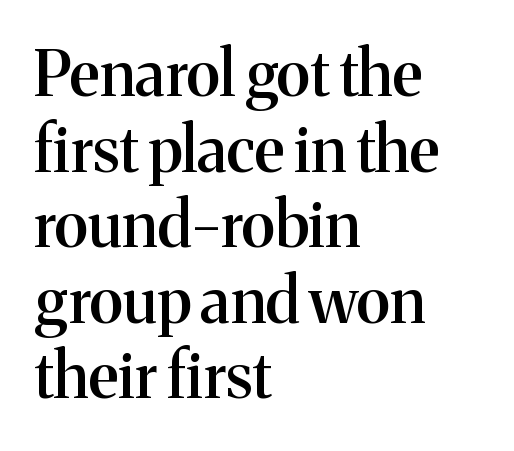
Q: Is the text bold? A: Semi-bold.
Q: Is the text italic (slanted)? A: No, it is upright.
Q: Is the typeface a serif or a sans-serif typeface? A: Serif.
Q: Is the text underlined? A: No.
Q: How is the paragraph aligned? A: Left-aligned.
Q: Is the spacing between letters normal or unusually wide? A: Normal.
Q: Width (condensed, normal, or wide)? A: Normal.
Q: Stroke contrast? A: Medium.
Q: x-height? A: Medium.
Q: Monospaced? A: No.
